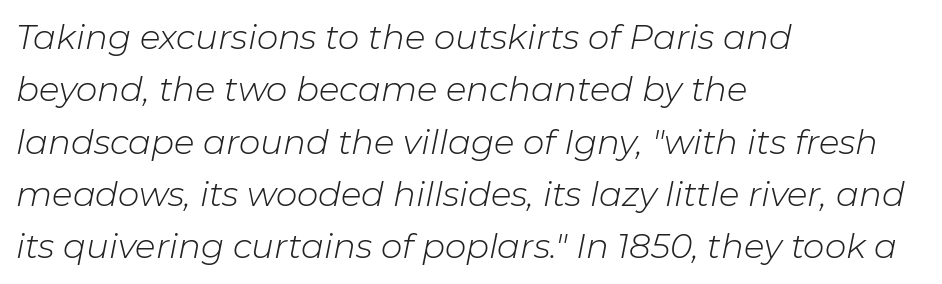
The image shows 34 px light type, italic (leaning right); set left-aligned, normal line spacing (1.54x), normal letter spacing, not underlined; low stroke contrast and a medium x-height.
